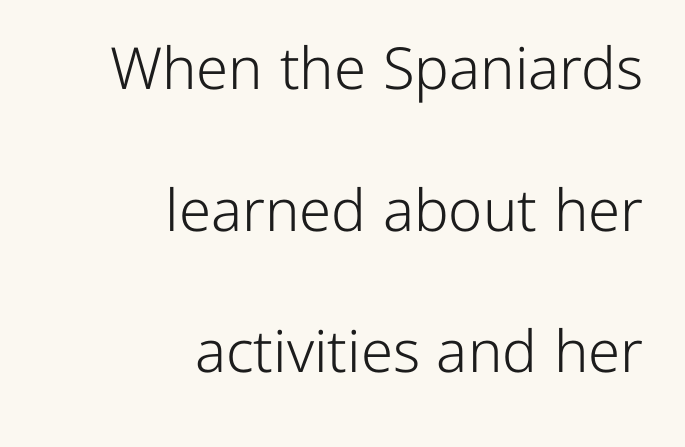
{"serif": "no", "italic": "no", "bold": "no", "weight": "light", "width": "normal", "stroke_contrast": "low", "x_height": "medium", "monospaced": "no", "underline": "no", "align": "right", "line_spacing": "loose", "line_spacing_ratio": 2.44, "letter_spacing": "normal", "letter_spacing_em": 0.0, "glyph_px": 58}
